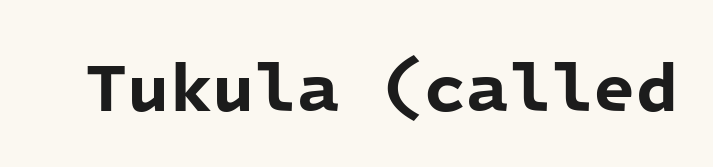
Q: Is the text bold? A: Yes.
Q: Is the typeface a serif or a sans-serif typeface? A: Sans-serif.
Q: Is the text underlined? A: No.
Q: Is the spacing between letters normal or unusually wide? A: Normal.
Q: Width (condensed, normal, or wide)? A: Normal.
Q: Stroke contrast? A: Low.
Q: x-height? A: Medium.
Q: Monospaced? A: Yes.
